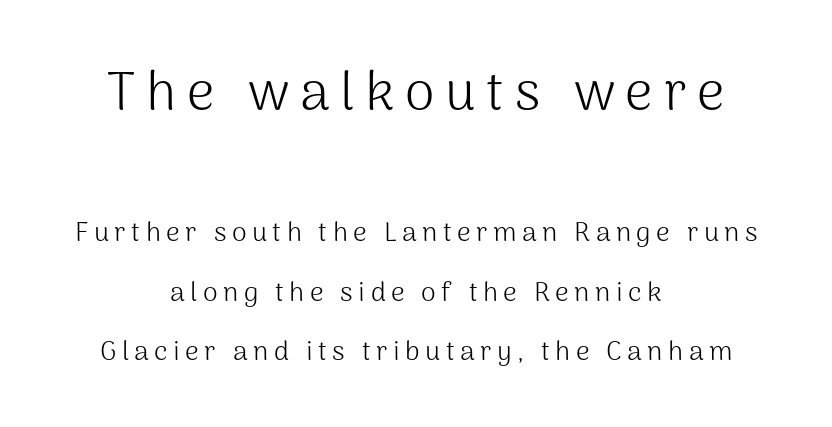
The image shows 54 px light sans-serif type, upright; set centered, loose line spacing (2.19x), unusually wide letter spacing (+0.2 em), not underlined; the first (top) block is 2.0x larger; medium stroke contrast and a medium x-height.
